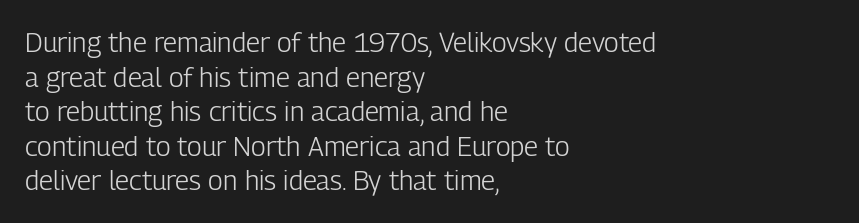
The block of text has a typical density, with ordinary space between rows. Which margin do the lines hug? The left one — the right edge is uneven. The space directly below the letters is spotless. This is the regular roman posture of the typeface. Does extra space separate the letters? No, they use regular spacing.
